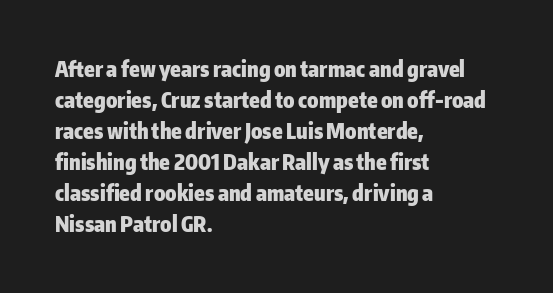
Q: Is the text bold? A: Yes.
Q: Is the text italic (slanted)? A: No, it is upright.
Q: Is the text underlined? A: No.
Q: How is the paragraph aligned? A: Left-aligned.
Q: Is the spacing between letters normal or unusually wide? A: Normal.
Q: Is the spacing between lines tight, normal or loose? A: Normal.
